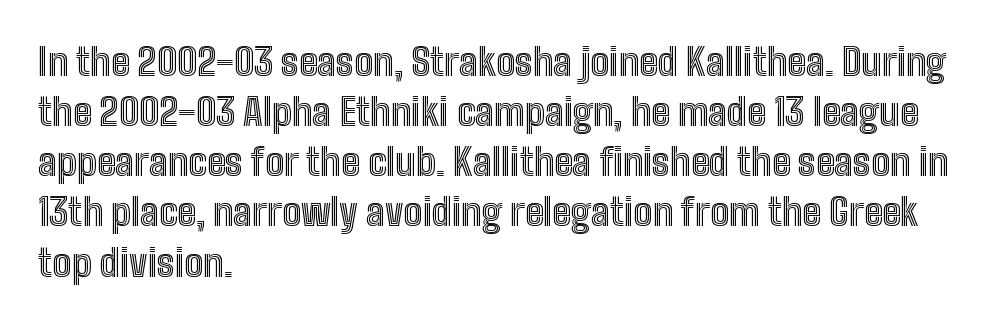
Q: Is the text italic (slanted)? A: No, it is upright.
Q: Is the text underlined? A: No.
Q: How is the paragraph aligned? A: Left-aligned.
Q: Is the spacing between letters normal or unusually wide? A: Normal.
Q: Is the spacing between lines tight, normal or loose? A: Normal.
Q: Width (condensed, normal, or wide)? A: Condensed.
Q: x-height? A: Medium.
Q: Monospaced? A: No.
